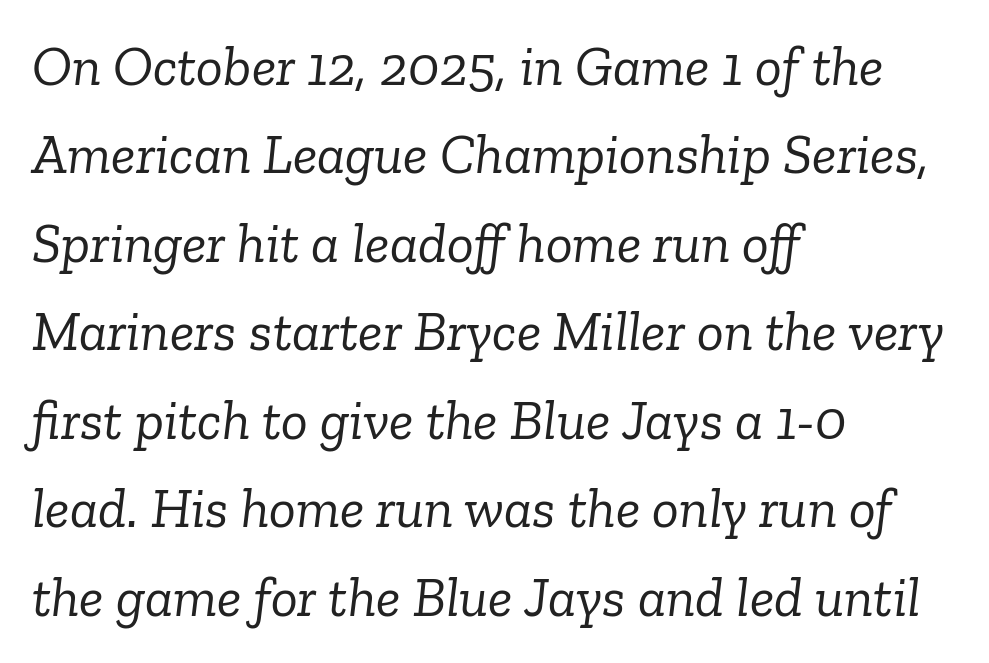
The image shows 56 px light serif type, italic (leaning right); set left-aligned, normal line spacing (1.58x), normal letter spacing, not underlined; low stroke contrast and a medium x-height.
